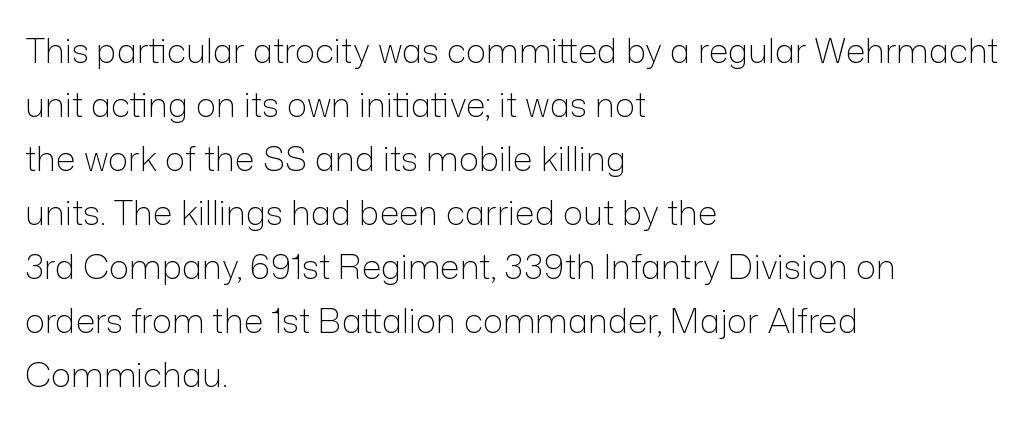
{"serif": "no", "italic": "no", "bold": "no", "weight": "light", "width": "normal", "stroke_contrast": "low", "x_height": "medium", "monospaced": "no", "underline": "no", "align": "left", "line_spacing": "normal", "line_spacing_ratio": 1.59, "letter_spacing": "normal", "letter_spacing_em": 0.0, "glyph_px": 34}
